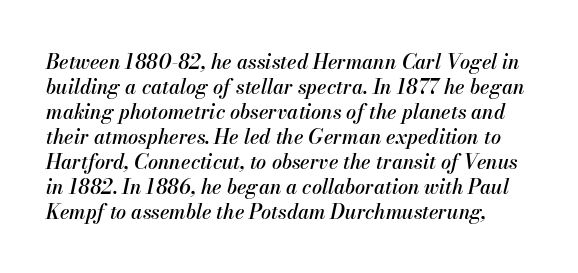
Q: Is the text italic (slanted)? A: Yes, it leans right by about 13 degrees.
Q: Is the text underlined? A: No.
Q: Is the spacing between letters normal or unusually wide? A: Normal.
Q: Is the spacing between lines tight, normal or loose? A: Normal.
